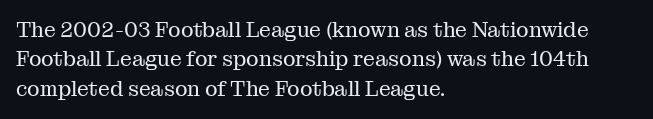
The image shows 21 px text type, upright; set left-aligned, normal line spacing (1.4x), normal letter spacing, not underlined.
